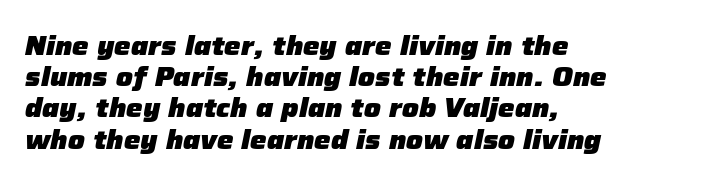
Q: Is the text bold? A: Yes.
Q: Is the text italic (slanted)? A: Yes, it leans right by about 12 degrees.
Q: Is the text underlined? A: No.
Q: How is the paragraph aligned? A: Left-aligned.
Q: Is the spacing between letters normal or unusually wide? A: Normal.
